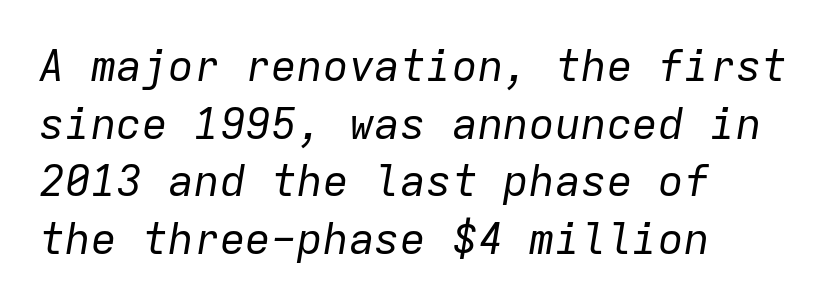
The image shows 43 px regular-weight type, italic (leaning right), monospaced; set left-aligned, normal line spacing (1.34x), normal letter spacing, not underlined; low stroke contrast and a medium x-height.
